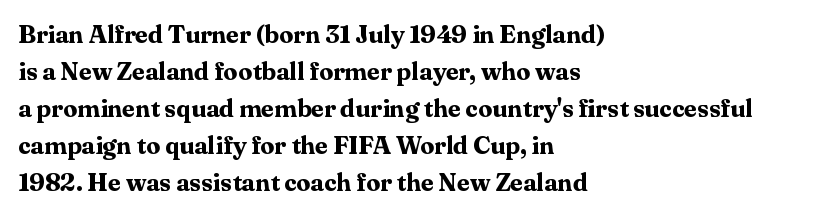
Horizontally, the lines are justified to the leading edge only. These words are printed bold, with thick strokes throughout. These lines sit exactly where default settings would place them. Every character sits straight up, as roman type does. Beneath every word, the page is bare.
